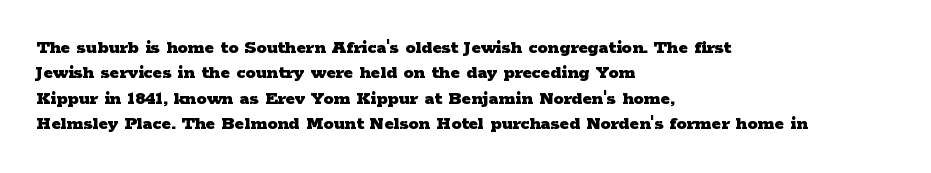
Characters follow at the spacing the type designer built in. What's the leading like? Ordinary, nothing unusual. Horizontal alignment here is leftward, the default for most running prose. The words here are not underlined. The typesetting leans heavy: a genuine bold.
